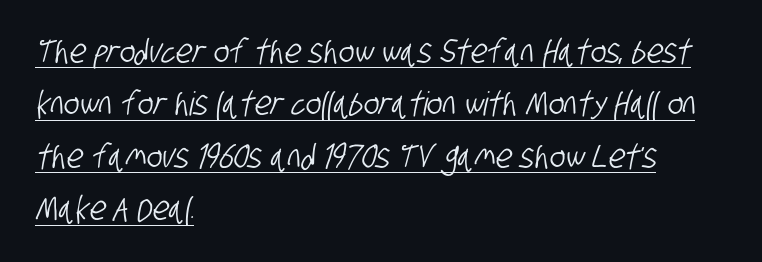
Q: Is the typeface a serif or a sans-serif typeface? A: Sans-serif.
Q: Is the text underlined? A: Yes.
Q: How is the paragraph aligned? A: Left-aligned.
Q: Is the spacing between letters normal or unusually wide? A: Normal.
Q: Is the spacing between lines tight, normal or loose? A: Normal.
Q: Width (condensed, normal, or wide)? A: Condensed.
Q: Stroke contrast? A: Low.
Q: x-height? A: Large.
Q: Monospaced? A: No.
